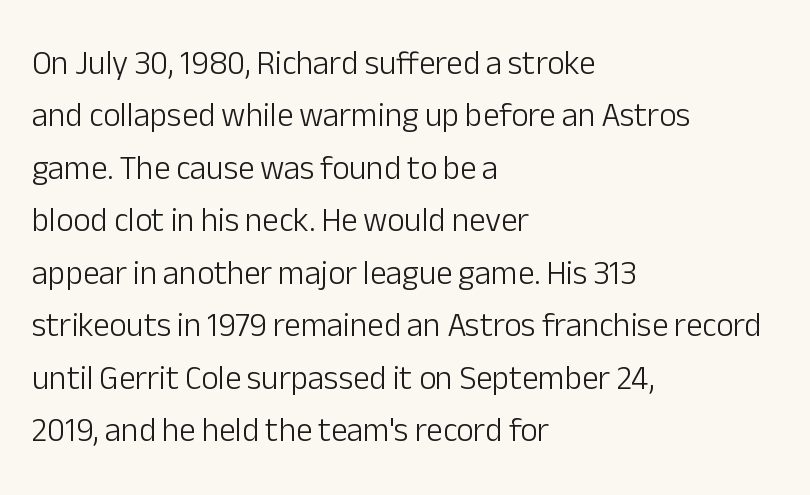
The image shows 33 px light sans-serif type, upright; set left-aligned, normal line spacing (1.59x), normal letter spacing, not underlined; low stroke contrast and a medium x-height.
